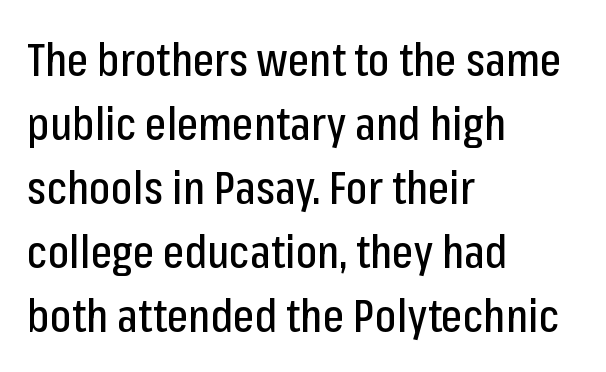
The image shows 45 px condensed sans-serif type, upright; set left-aligned, normal line spacing (1.42x), normal letter spacing, not underlined; low stroke contrast and a medium x-height.
